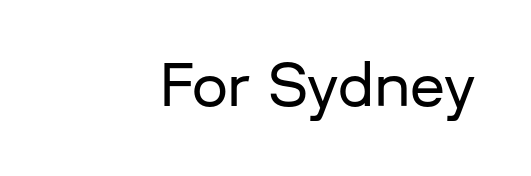
Type style note: lacks serifs. Varying glyph widths throughout — classic text-font behaviour. The lettering holds an erect, upright posture throughout. Clear beneath every line of the passage. Caption: standard tracking, unaltered.
